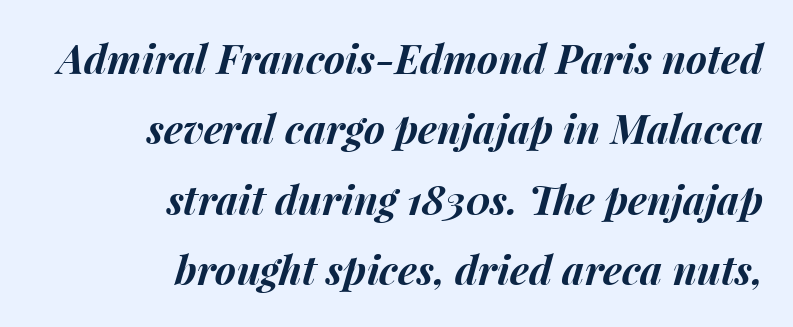
The image shows 40 px bold type, italic (leaning right); set right-aligned, line spacing 1.76x, normal letter spacing, not underlined; medium stroke contrast and a medium x-height.
